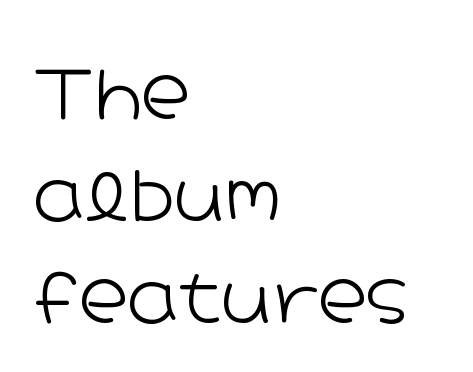
{"serif": "no", "italic": "no", "bold": "no", "weight": "light", "width": "wide", "stroke_contrast": "low", "x_height": "medium", "monospaced": "no", "underline": "no", "align": "left", "line_spacing": "normal", "line_spacing_ratio": 1.48, "letter_spacing": "normal", "letter_spacing_em": 0.0, "glyph_px": 69}
